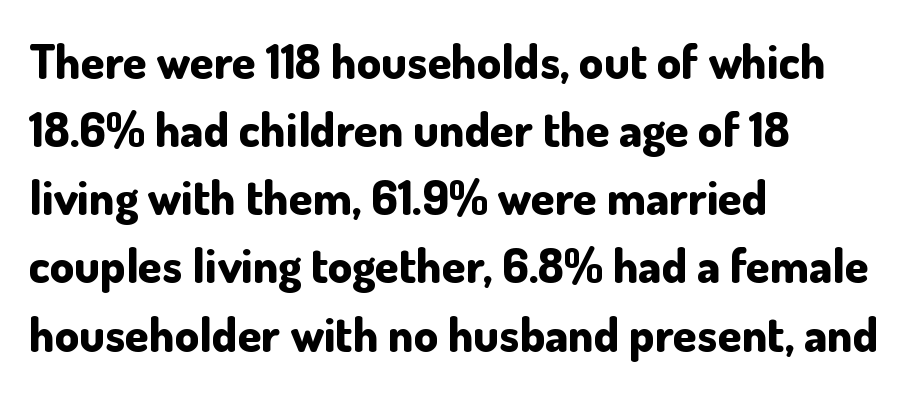
Characters remain perfectly vertical along every line. Honestly, the row spacing looks completely unremarkable. This rendering leaves character spacing at its baseline value. The passage shown is typeset with a sans-serif family. Horizontally, the lines are justified to the leading edge only. The string is rendered with underlining switched off.
